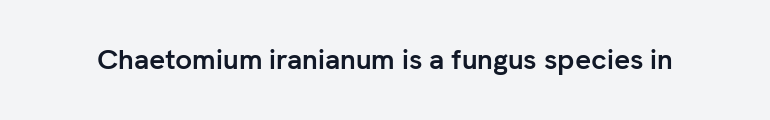
{"serif": "no", "italic": "no", "bold": "yes", "weight": "semibold", "width": "normal", "stroke_contrast": "low", "x_height": "medium", "monospaced": "no", "underline": "no", "letter_spacing": "normal", "letter_spacing_em": 0.0, "glyph_px": 28}
